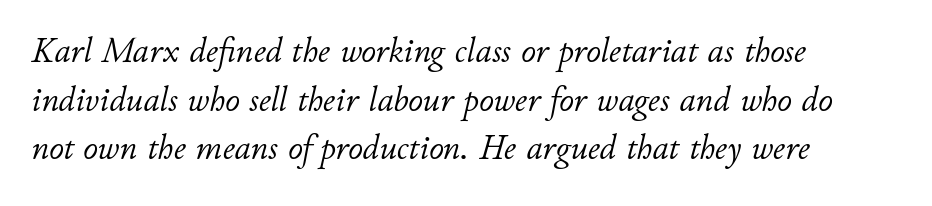
{"italic": "yes", "lean": "right", "slant_degrees": 11, "bold": "no", "weight": "light", "width": "normal", "stroke_contrast": "low", "x_height": "small", "monospaced": "no", "underline": "no", "align": "left", "line_spacing": "normal", "line_spacing_ratio": 1.35, "letter_spacing": "normal", "letter_spacing_em": 0.0, "glyph_px": 36}
